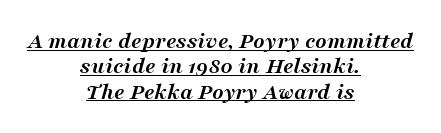
Q: Is the text bold? A: Yes.
Q: Is the text italic (slanted)? A: Yes, it leans right by about 16 degrees.
Q: Is the text underlined? A: Yes.
Q: How is the paragraph aligned? A: Centered.
Q: Is the spacing between letters normal or unusually wide? A: Normal.
Q: Is the spacing between lines tight, normal or loose? A: Tight.
